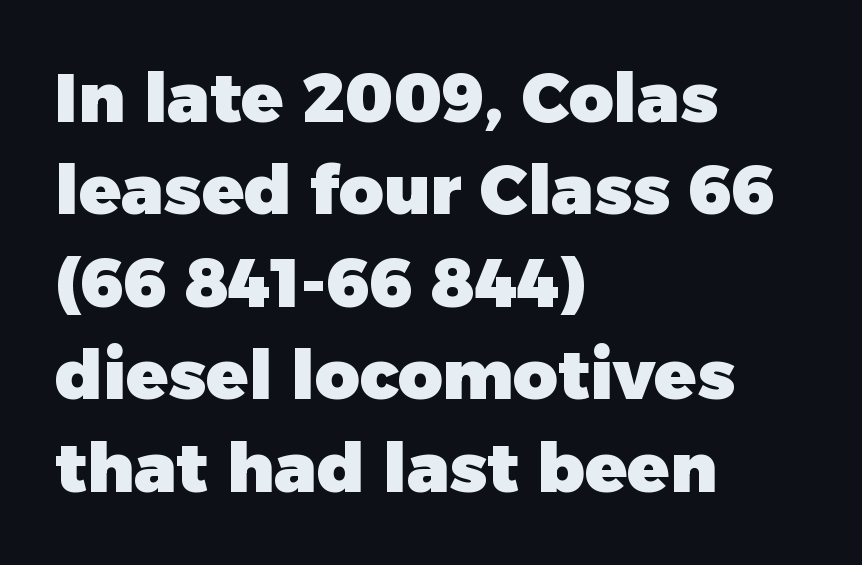
This rendering features lettering with no underline. Strokes here are thick enough to call this a true bold. Here the designer chose a conventional face with non-uniform glyph widths. Here the glyphs are tracked normally, forming tight word shapes.
